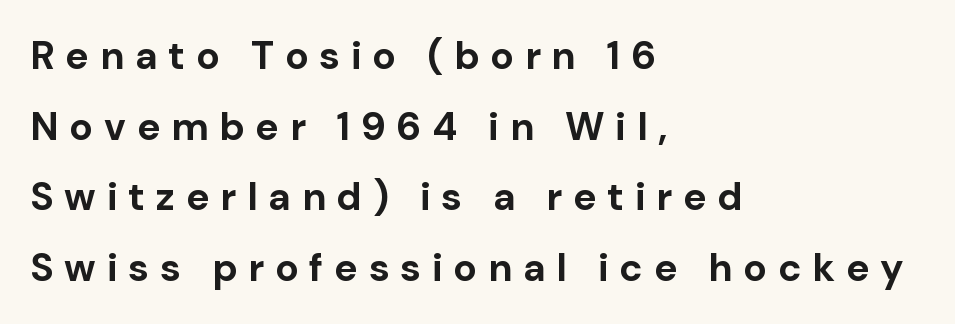
Q: Is the text bold? A: Yes.
Q: Is the text italic (slanted)? A: No, it is upright.
Q: Is the typeface a serif or a sans-serif typeface? A: Sans-serif.
Q: Is the text underlined? A: No.
Q: How is the paragraph aligned? A: Left-aligned.
Q: Is the spacing between letters normal or unusually wide? A: Unusually wide.
Q: Width (condensed, normal, or wide)? A: Normal.
Q: Stroke contrast? A: Low.
Q: x-height? A: Medium.
Q: Monospaced? A: No.
